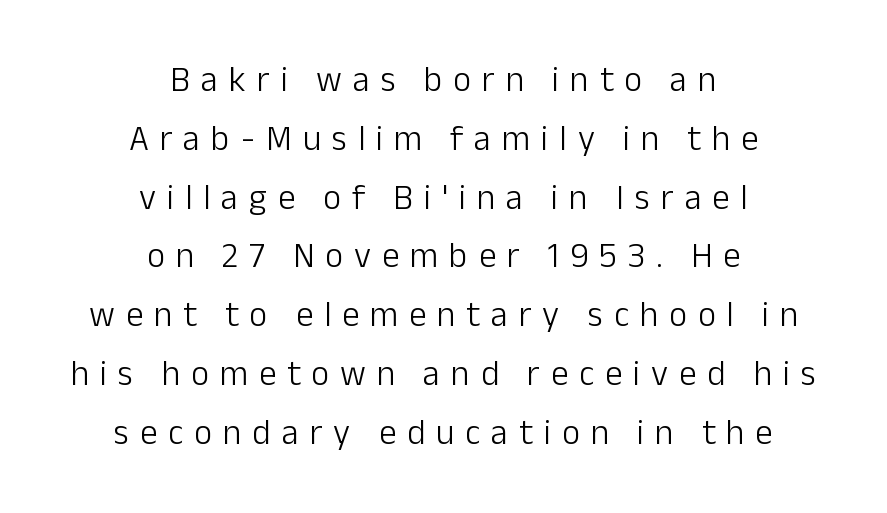
The image shows 35 px light sans-serif type, upright; set centered, normal line spacing (1.68x), unusually wide letter spacing (+0.31 em), not underlined; low stroke contrast and a medium x-height.
